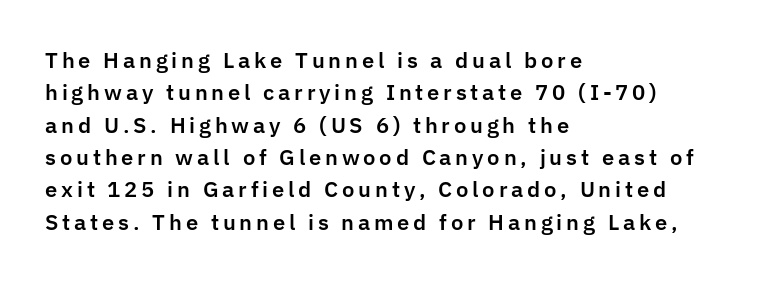
Q: Is the text italic (slanted)? A: No, it is upright.
Q: Is the text underlined? A: No.
Q: How is the paragraph aligned? A: Left-aligned.
Q: Is the spacing between lines tight, normal or loose? A: Normal.
